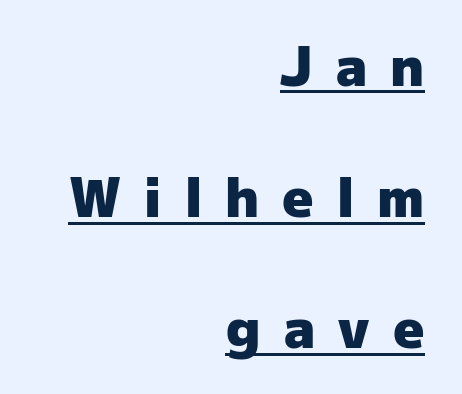
Students, observe: this is what heavily led, spacious text looks like. This sample uses an upright cut, with every glyph sitting square on the baseline. Letterform terminals end flat and unadorned throughout the passage. Each letter keeps its own natural width here, so spacing adapts to shape.
